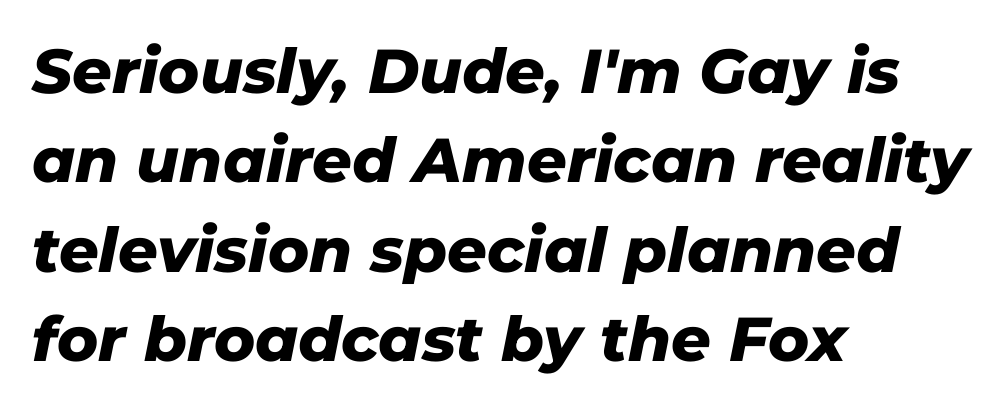
{"italic": "yes", "lean": "right", "slant_degrees": 11, "bold": "yes", "weight": "heavy", "width": "normal", "stroke_contrast": "low", "x_height": "medium", "monospaced": "no", "underline": "no", "align": "left", "line_spacing": "normal", "line_spacing_ratio": 1.44, "letter_spacing": "normal", "letter_spacing_em": 0.0, "glyph_px": 62}
